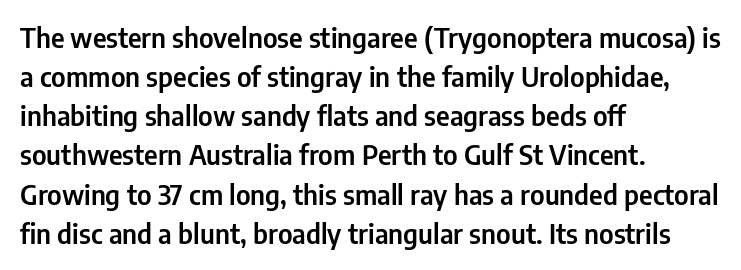
The image shows 27 px text type, upright; set left-aligned, normal line spacing (1.45x), normal letter spacing, not underlined.
